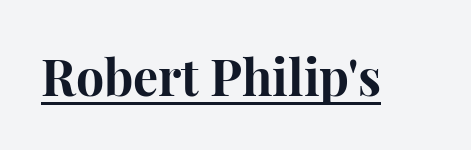
Q: Is the text bold? A: Yes.
Q: Is the text italic (slanted)? A: No, it is upright.
Q: Is the typeface a serif or a sans-serif typeface? A: Serif.
Q: Is the text underlined? A: Yes.
Q: Is the spacing between letters normal or unusually wide? A: Normal.
Q: Width (condensed, normal, or wide)? A: Normal.
Q: Stroke contrast? A: High.
Q: x-height? A: Medium.
Q: Monospaced? A: No.
